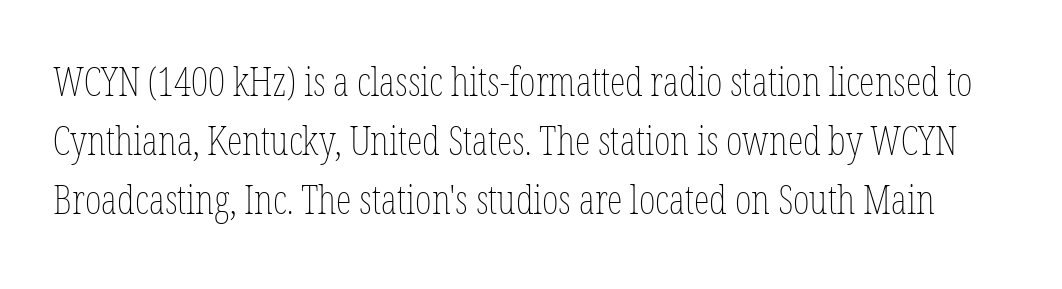
{"italic": "no", "bold": "no", "weight": "thin", "width": "condensed", "stroke_contrast": "low", "x_height": "medium", "monospaced": "no", "underline": "no", "line_spacing": "normal", "line_spacing_ratio": 1.47, "letter_spacing": "normal", "letter_spacing_em": 0.0, "glyph_px": 40}
